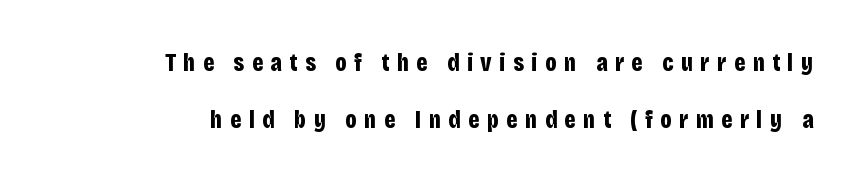
Designer's note — italics off, roman on. The strokes are fattened all the way to bold. Short and long lines alike share a common ending point at right. The words here are not underlined.
